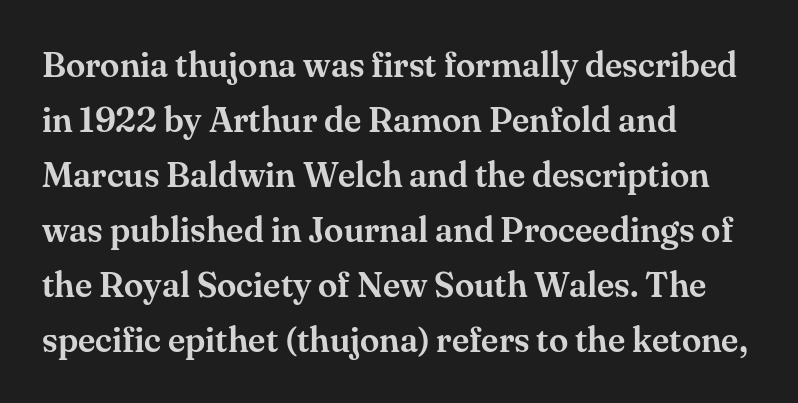
The image shows 35 px serif type, upright; set left-aligned, normal line spacing (1.57x), normal letter spacing, not underlined; medium stroke contrast and a small x-height.
